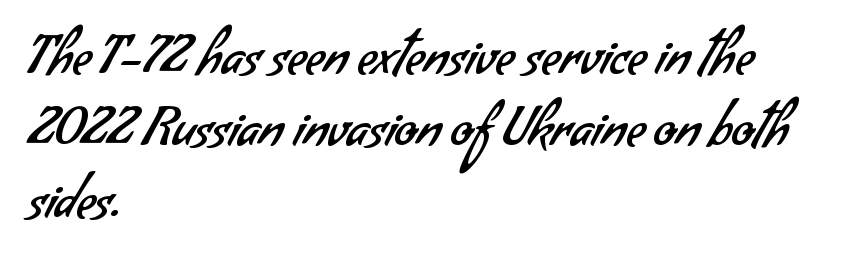
The image shows 52 px regular-weight sans-serif type; set left-aligned, normal line spacing (1.38x), normal letter spacing, not underlined; low stroke contrast and a small x-height.
